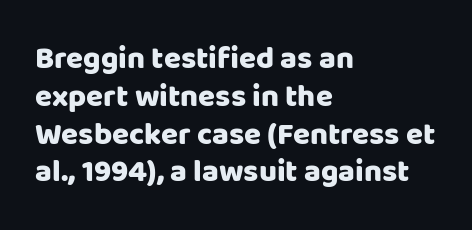
Designer's note — italics off, roman on. Character widths vary here, with narrow letters taking less room than wide ones. The type family on display is of the sans-serif kind. Here the glyphs are tracked normally, forming tight word shapes. Decoration check: the copy has no underline.
